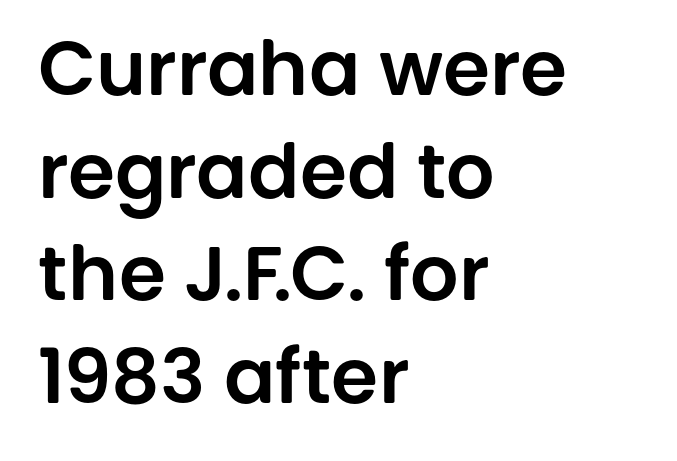
The image shows 76 px sans-serif type, upright; set left-aligned, normal line spacing (1.35x), normal letter spacing, not underlined; low stroke contrast and a large x-height.
